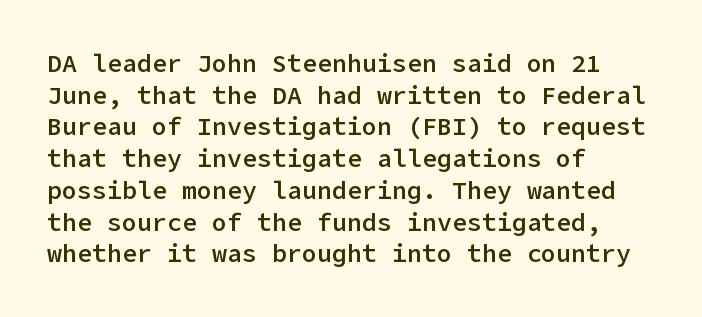
Q: Is the text bold? A: Semi-bold.
Q: Is the text italic (slanted)? A: No, it is upright.
Q: Is the text underlined? A: No.
Q: How is the paragraph aligned? A: Left-aligned.
Q: Is the spacing between letters normal or unusually wide? A: Normal.
Q: Is the spacing between lines tight, normal or loose? A: Normal.
